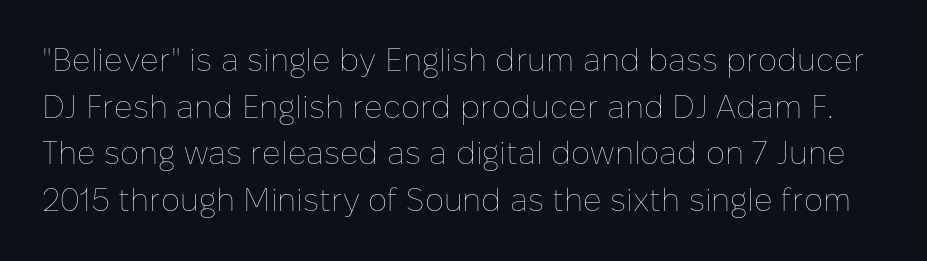
The image shows 32 px thin type, upright; set normal line spacing (1.46x), normal letter spacing, not underlined; low stroke contrast and a medium x-height.
